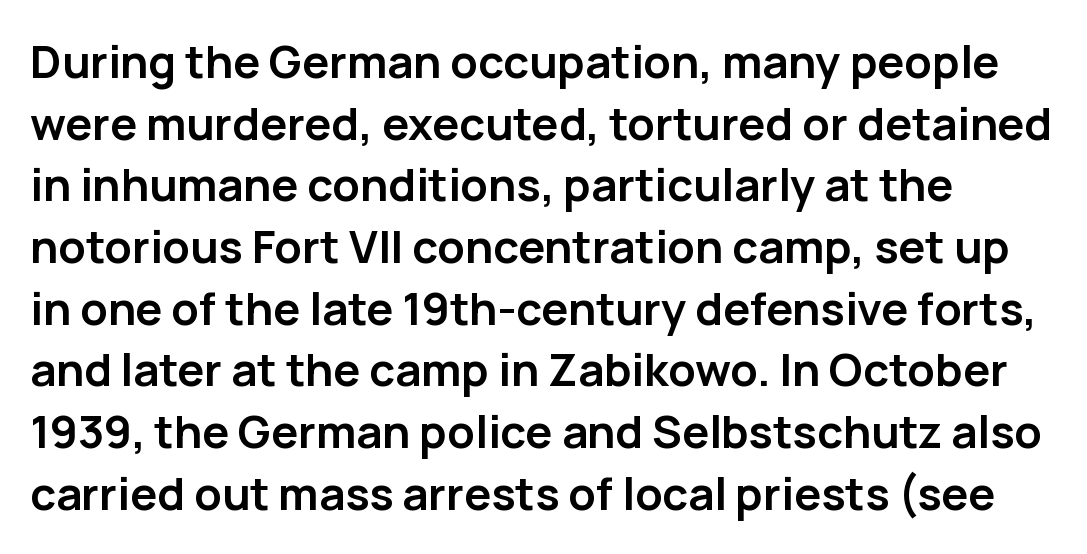
{"serif": "no", "italic": "no", "bold": "yes", "weight": "semibold", "width": "normal", "stroke_contrast": "low", "x_height": "medium", "monospaced": "no", "underline": "no", "align": "left", "line_spacing": "normal", "line_spacing_ratio": 1.37, "letter_spacing": "normal", "letter_spacing_em": 0.0, "glyph_px": 45}
